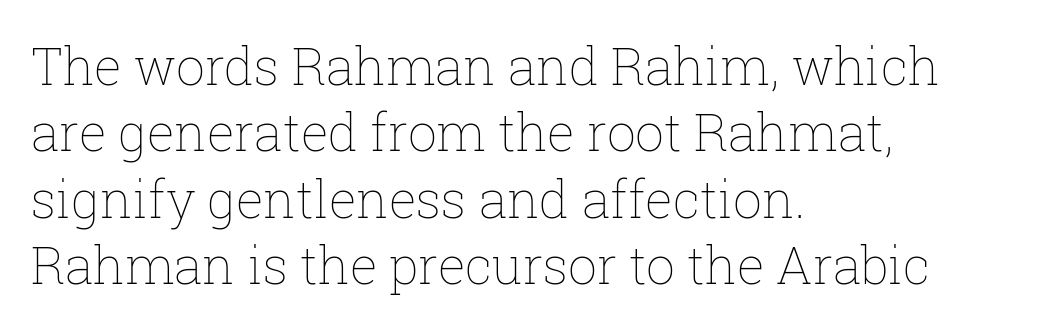
The image shows 51 px thin type, upright; set left-aligned, normal line spacing (1.3x), normal letter spacing, not underlined; low stroke contrast and a medium x-height.
